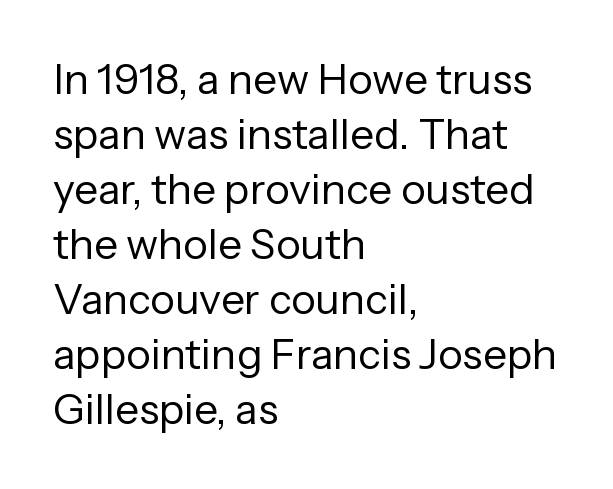
{"serif": "no", "italic": "no", "bold": "no", "weight": "regular", "width": "normal", "stroke_contrast": "low", "x_height": "medium", "monospaced": "no", "underline": "no", "align": "left", "line_spacing": "normal", "line_spacing_ratio": 1.31, "letter_spacing": "normal", "letter_spacing_em": 0.0, "glyph_px": 42}
